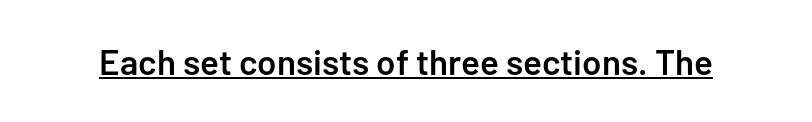
The specimen reads as upright at a glance. The horizontal fit of the characters is conventional and even. Note the varied advance widths — an 'i' is clearly narrower than an 'm'. To sum up the face: it is a sans, with no serifs. The face used here is a semibold: visibly heavier than regular, lighter than bold.
